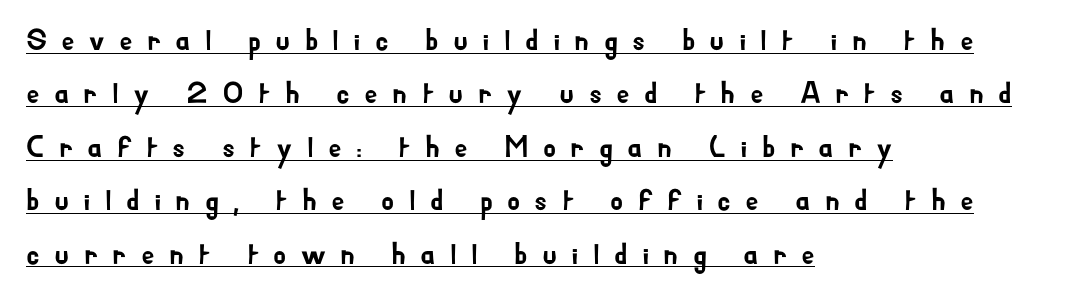
The image shows 30 px sans-serif type, upright; set left-aligned, line spacing 1.78x, unusually wide letter spacing (+0.47 em), underlined; low stroke contrast and a small x-height.
